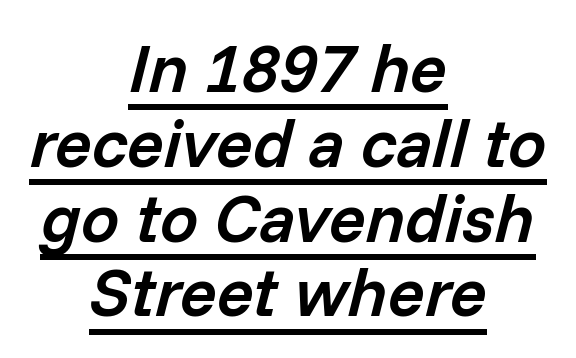
{"italic": "yes", "lean": "right", "slant_degrees": 14, "bold": "semi", "weight": "semibold", "width": "normal", "stroke_contrast": "low", "x_height": "medium", "monospaced": "no", "underline": "yes", "align": "center", "line_spacing": "tight", "line_spacing_ratio": 1.1, "letter_spacing": "normal", "letter_spacing_em": 0.0, "glyph_px": 68}
